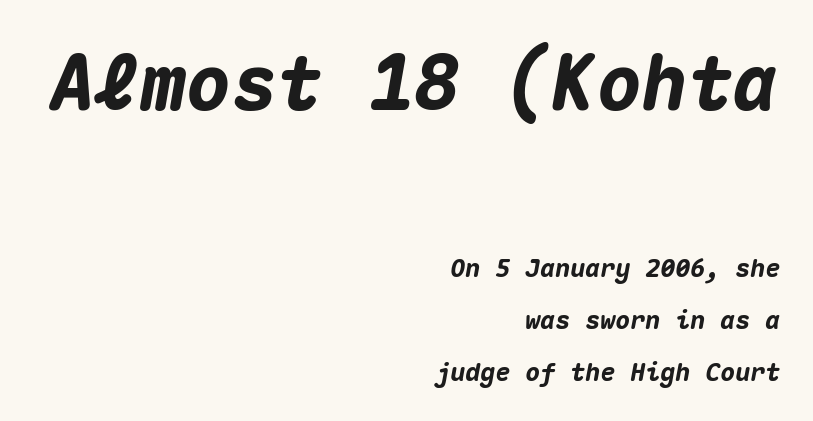
What weight is shown? A full bold with thick strokes. Each row of text sits above clean, open space. The rendering shrinks the type as you move from the upper chunk to the lower. Observe the ordinary spacing: letters are neighbours, not strangers. Alignment: flush right.
